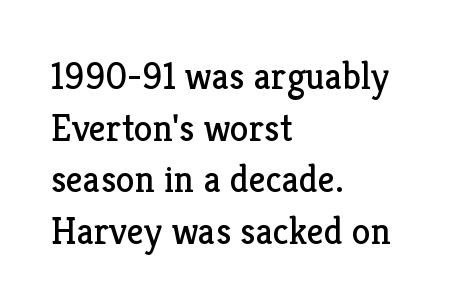
Only glyphs here, with clear space below each row. Honestly, the letter spacing is just normal — you wouldn't notice it. Look at the bottom of the vertical strokes: they flare into serifs here. You can tell it's not italic because the verticals are truly vertical.
